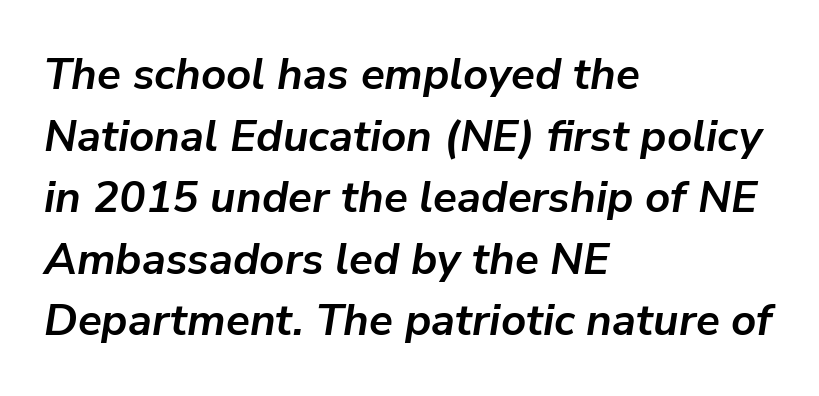
The image shows 44 px semibold type, italic (leaning right); set left-aligned, normal line spacing (1.4x), normal letter spacing, not underlined; low stroke contrast and a medium x-height.
